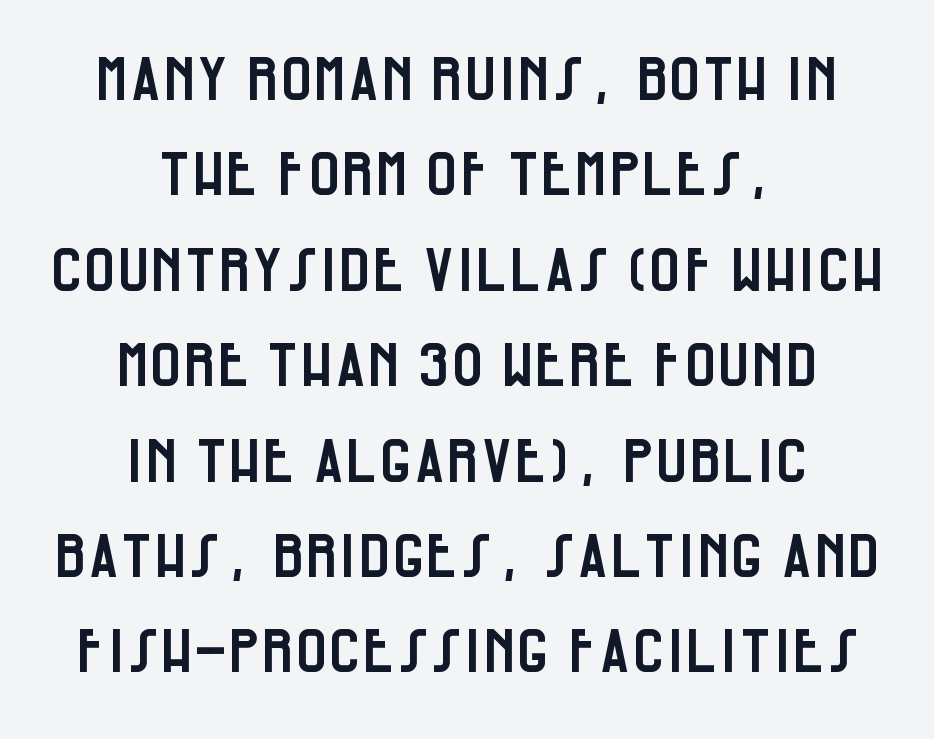
The image shows 60 px condensed sans-serif type, upright; set centered, normal line spacing (1.59x), normal letter spacing, not underlined; low stroke contrast and a large x-height.
